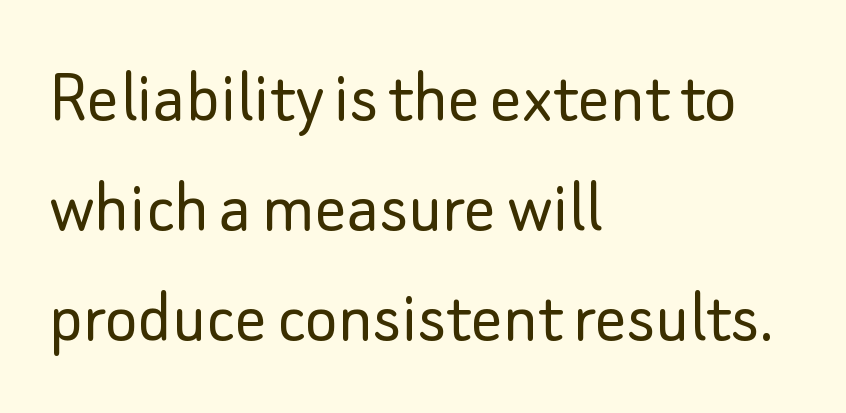
The image shows 78 px light sans-serif type, upright; set left-aligned, normal line spacing (1.41x), normal letter spacing, not underlined; low stroke contrast and a small x-height.
